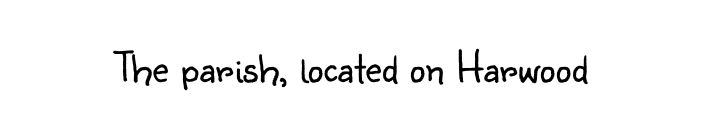
Does the copy run flush right? No — it is centered line by line. Stroke terminals: plain, sans-serif. Does the lettering tilt? It doesn't — this is upright. The typesetting does not lean heavy: it is not bold. Nothing unusual about the tracking: characters are spaced as the font intends.
